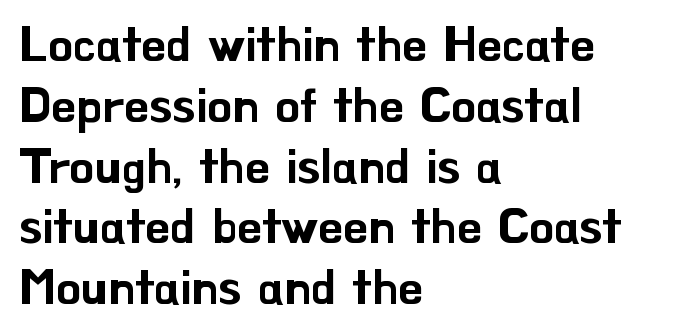
Q: Is the text italic (slanted)? A: No, it is upright.
Q: Is the typeface a serif or a sans-serif typeface? A: Sans-serif.
Q: Is the text underlined? A: No.
Q: How is the paragraph aligned? A: Left-aligned.
Q: Is the spacing between letters normal or unusually wide? A: Normal.
Q: Width (condensed, normal, or wide)? A: Normal.
Q: Stroke contrast? A: Low.
Q: x-height? A: Small.
Q: Monospaced? A: No.
